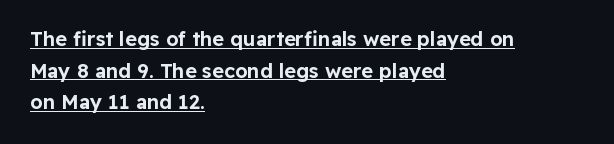
Q: Is the text italic (slanted)? A: No, it is upright.
Q: Is the text underlined? A: Yes.
Q: How is the paragraph aligned? A: Left-aligned.
Q: Is the spacing between letters normal or unusually wide? A: Normal.
Q: Is the spacing between lines tight, normal or loose? A: Normal.
